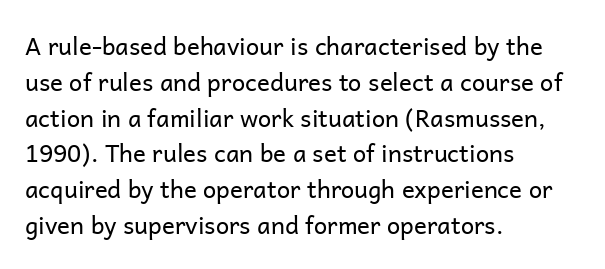
Q: Is the text bold? A: No.
Q: Is the text italic (slanted)? A: No, it is upright.
Q: Is the text underlined? A: No.
Q: How is the paragraph aligned? A: Left-aligned.
Q: Is the spacing between letters normal or unusually wide? A: Normal.
Q: Is the spacing between lines tight, normal or loose? A: Normal.
